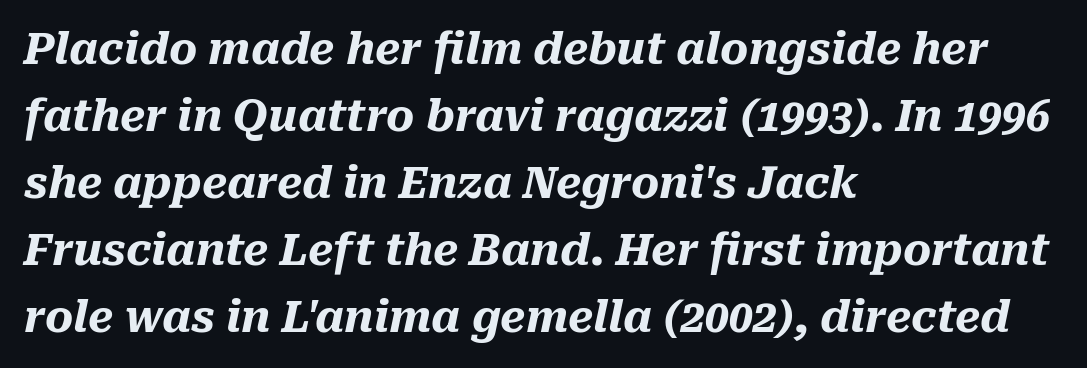
The image shows 43 px heavy type, italic (leaning right); set left-aligned, normal line spacing (1.56x), normal letter spacing, not underlined; medium stroke contrast and a medium x-height.
